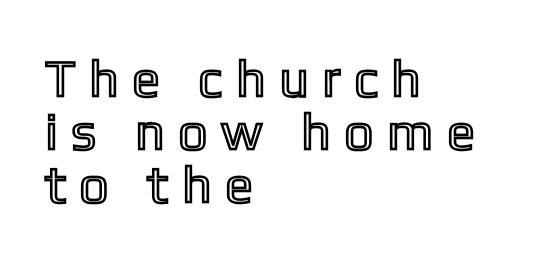
The image shows 52 px condensed type, upright; set left-aligned, tight line spacing (1.02x), unusually wide letter spacing (+0.33 em), not underlined; a medium x-height.
